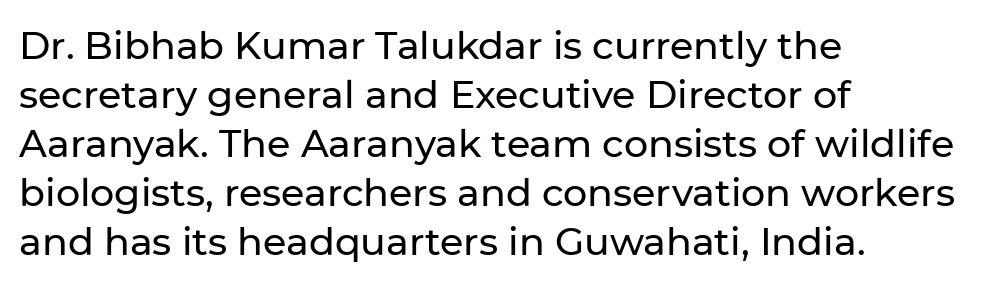
The image shows 38 px sans-serif type, upright; set left-aligned, normal line spacing (1.29x), normal letter spacing, not underlined; low stroke contrast and a medium x-height.
